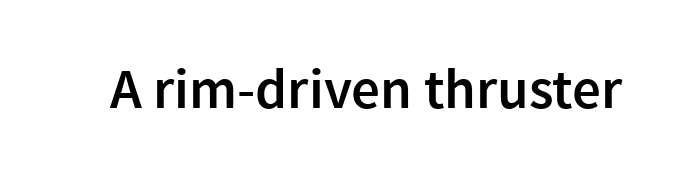
{"serif": "no", "italic": "no", "bold": "semi", "weight": "semibold", "width": "normal", "x_height": "medium", "monospaced": "no", "underline": "no", "letter_spacing": "normal", "letter_spacing_em": 0.0, "glyph_px": 57}
